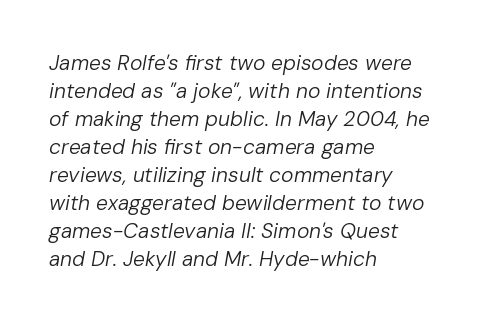
Q: Is the text bold? A: No.
Q: Is the text italic (slanted)? A: Yes, it leans right by about 10 degrees.
Q: Is the text underlined? A: No.
Q: How is the paragraph aligned? A: Left-aligned.
Q: Is the spacing between letters normal or unusually wide? A: Normal.
Q: Is the spacing between lines tight, normal or loose? A: Normal.
